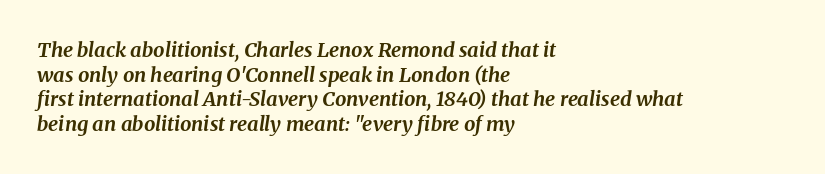
Q: Is the text bold? A: Yes.
Q: Is the text italic (slanted)? A: Yes, it leans right by about 8 degrees.
Q: Is the text underlined? A: No.
Q: How is the paragraph aligned? A: Left-aligned.
Q: Is the spacing between letters normal or unusually wide? A: Normal.
